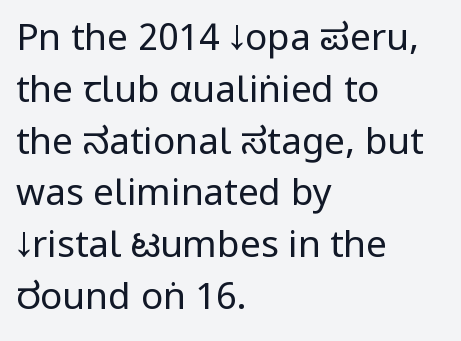
A student would call this left alignment; a typographer would say flush left, rag right. You can tell it's not italic because the verticals are truly vertical. The passage shown is not bold in any degree. The face used here is proportionally spaced, like ordinary book or web type. The characters display no serif detailing; their extremities are plain. The line texture is even and compact thanks to regular tracking.
